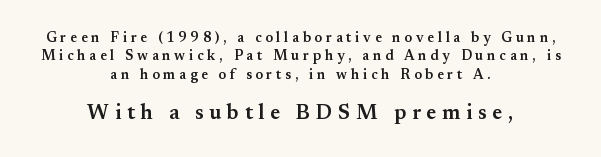
In this sample the second text group is rendered at the bigger scale. These lines stack symmetrically, like a column narrowing and widening about its center. Bold? Not quite — semibold, heavier than regular but stopping short. Is there any slant? The stems are plumb. The passage shown is not underscored anywhere.
